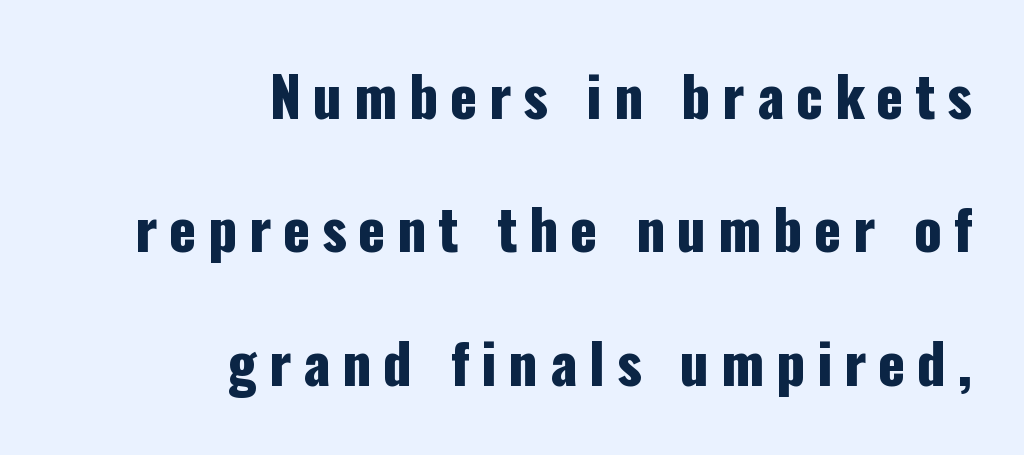
{"serif": "no", "italic": "no", "width": "condensed", "stroke_contrast": "low", "x_height": "medium", "monospaced": "no", "underline": "no", "align": "right", "line_spacing": "loose", "line_spacing_ratio": 2.38, "letter_spacing": "wide", "letter_spacing_em": 0.21, "glyph_px": 56}
